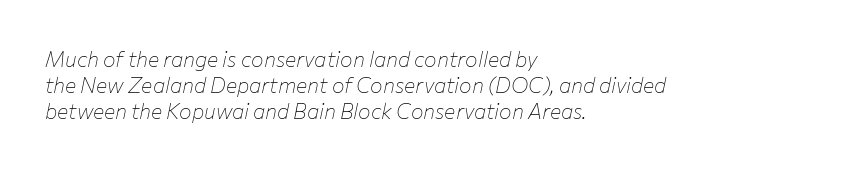
This sample uses an oblique cut, with every glyph tilted off the vertical. Think standard paragraph weight, or any step lighter than that. Honestly, there is no underline to notice here at all. The line texture is even and compact thanks to regular tracking.
